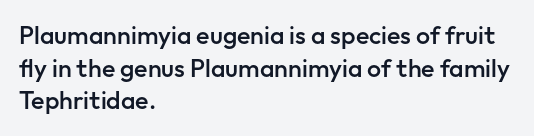
Q: Is the text bold? A: Semi-bold.
Q: Is the text italic (slanted)? A: No, it is upright.
Q: Is the text underlined? A: No.
Q: How is the paragraph aligned? A: Left-aligned.
Q: Is the spacing between letters normal or unusually wide? A: Normal.
Q: Is the spacing between lines tight, normal or loose? A: Normal.
